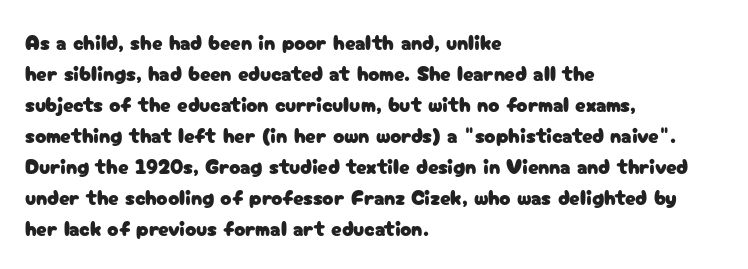
{"italic": "no", "underline": "no", "align": "left", "line_spacing": "normal", "line_spacing_ratio": 1.48, "letter_spacing": "normal", "letter_spacing_em": 0.0, "glyph_px": 21}
